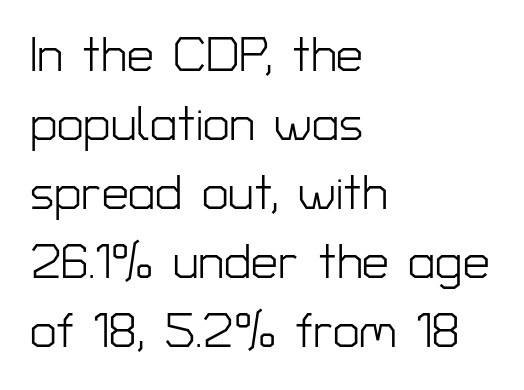
Q: Is the text bold? A: No.
Q: Is the text italic (slanted)? A: No, it is upright.
Q: Is the typeface a serif or a sans-serif typeface? A: Sans-serif.
Q: Is the text underlined? A: No.
Q: How is the paragraph aligned? A: Left-aligned.
Q: Is the spacing between letters normal or unusually wide? A: Normal.
Q: Is the spacing between lines tight, normal or loose? A: Normal.
Q: Width (condensed, normal, or wide)? A: Normal.
Q: Stroke contrast? A: Low.
Q: x-height? A: Medium.
Q: Monospaced? A: No.
